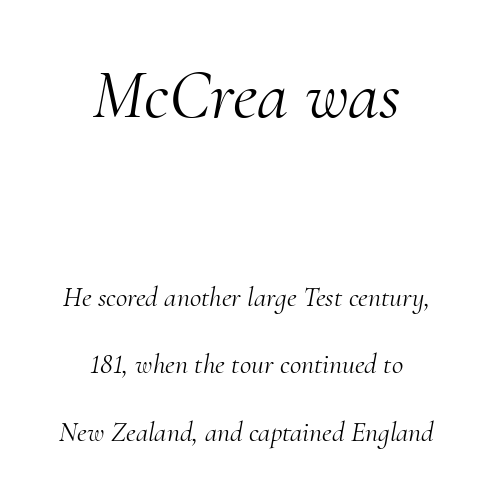
The image shows 71 px light serif type, italic (leaning right); set centered, loose line spacing (2.42x), normal letter spacing, not underlined; the first (top) block is 2.54x larger; medium stroke contrast and a small x-height.
